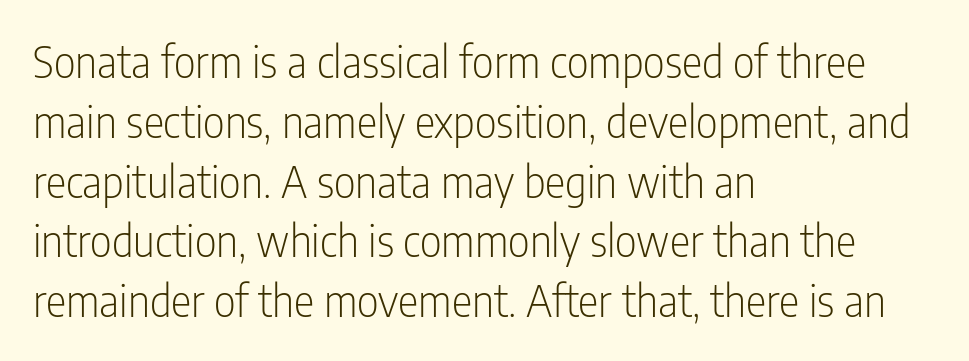
Q: Is the text bold? A: No.
Q: Is the text italic (slanted)? A: No, it is upright.
Q: Is the typeface a serif or a sans-serif typeface? A: Sans-serif.
Q: Is the text underlined? A: No.
Q: How is the paragraph aligned? A: Left-aligned.
Q: Is the spacing between letters normal or unusually wide? A: Normal.
Q: Is the spacing between lines tight, normal or loose? A: Normal.
Q: Width (condensed, normal, or wide)? A: Condensed.
Q: Stroke contrast? A: Low.
Q: x-height? A: Medium.
Q: Monospaced? A: No.
